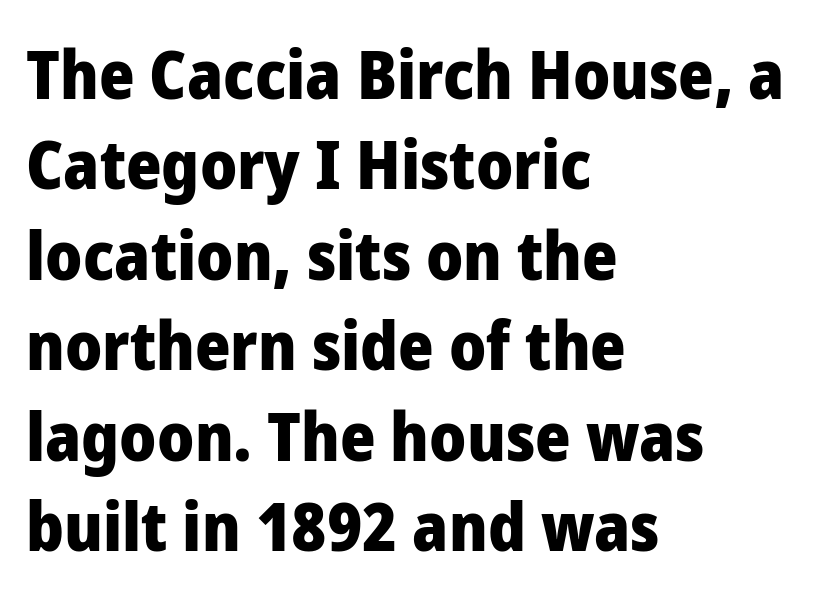
The image shows 68 px heavy sans-serif type, upright; set left-aligned, normal line spacing (1.33x), normal letter spacing, not underlined; low stroke contrast and a medium x-height.
